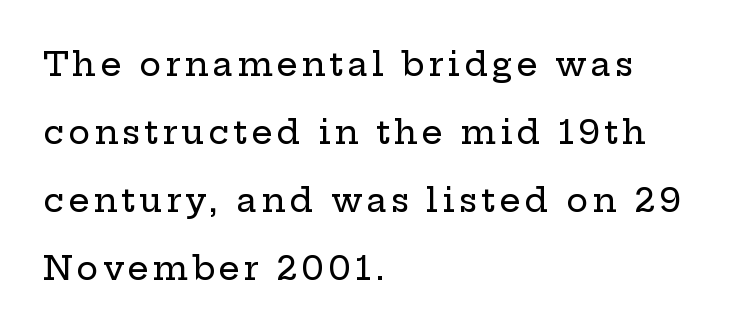
The image shows 33 px wide serif type, upright; set left-aligned, loose line spacing (2.06x), not underlined; low stroke contrast and a medium x-height.
